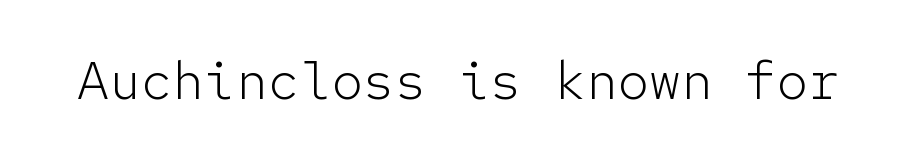
Q: Is the text bold? A: No.
Q: Is the text italic (slanted)? A: No, it is upright.
Q: Is the typeface a serif or a sans-serif typeface? A: Sans-serif.
Q: Is the text underlined? A: No.
Q: Is the spacing between letters normal or unusually wide? A: Normal.
Q: Width (condensed, normal, or wide)? A: Normal.
Q: Stroke contrast? A: Low.
Q: x-height? A: Medium.
Q: Monospaced? A: Yes.
